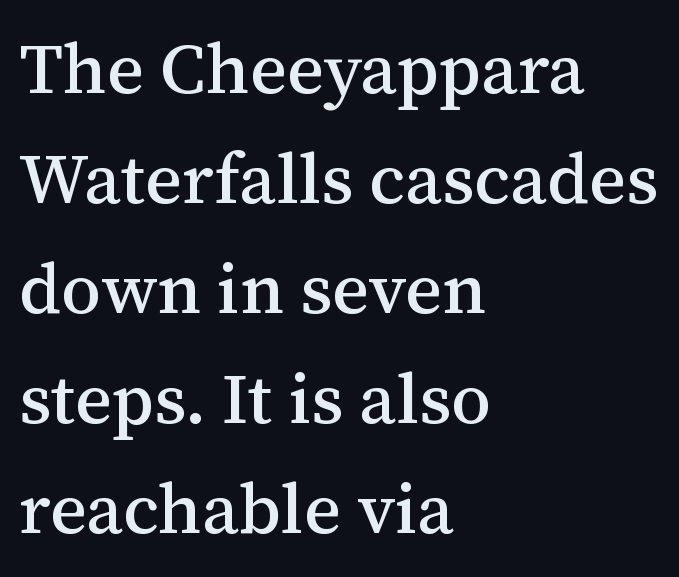
{"serif": "yes", "italic": "no", "width": "normal", "stroke_contrast": "medium", "x_height": "medium", "monospaced": "no", "underline": "no", "align": "left", "line_spacing": "normal", "line_spacing_ratio": 1.55, "letter_spacing": "normal", "letter_spacing_em": 0.0, "glyph_px": 71}
